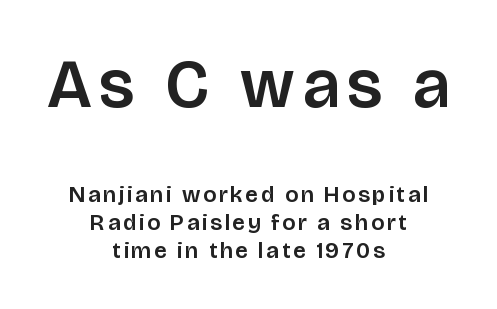
Q: Is the text italic (slanted)? A: No, it is upright.
Q: Is the typeface a serif or a sans-serif typeface? A: Sans-serif.
Q: Is the text underlined? A: No.
Q: How is the paragraph aligned? A: Centered.
Q: Which block of text is set in a larger size, the first (top) or the second (bottom)? A: The first (top) one.
Q: Width (condensed, normal, or wide)? A: Normal.
Q: Stroke contrast? A: Low.
Q: x-height? A: Large.
Q: Monospaced? A: No.
